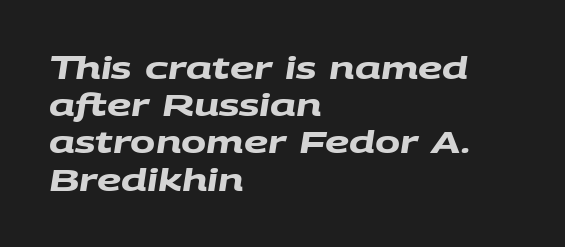
The image shows 30 px heavy, wide sans-serif type; set left-aligned, line spacing 1.24x, normal letter spacing, not underlined; medium stroke contrast and a large x-height.
